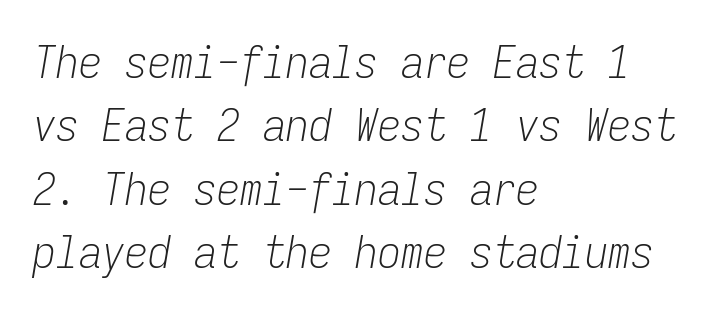
{"italic": "yes", "lean": "right", "slant_degrees": 9, "bold": "no", "weight": "light", "width": "condensed", "stroke_contrast": "low", "x_height": "medium", "monospaced": "yes", "underline": "no", "align": "left", "line_spacing": "normal", "line_spacing_ratio": 1.38, "letter_spacing": "normal", "letter_spacing_em": 0.0, "glyph_px": 46}
